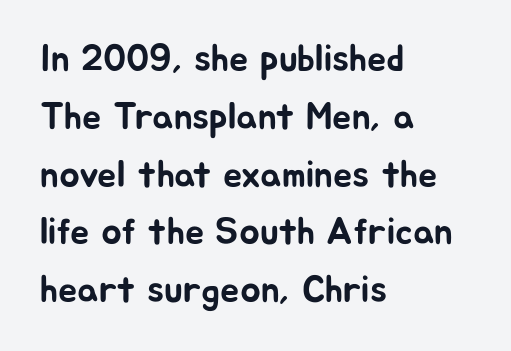
The image shows 38 px sans-serif type, upright; set left-aligned, normal line spacing (1.52x), normal letter spacing, not underlined; low stroke contrast and a medium x-height.
